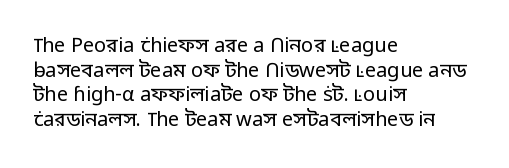
Q: Is the text bold? A: No.
Q: Is the text italic (slanted)? A: No, it is upright.
Q: Is the text underlined? A: No.
Q: How is the paragraph aligned? A: Left-aligned.
Q: Is the spacing between letters normal or unusually wide? A: Normal.
